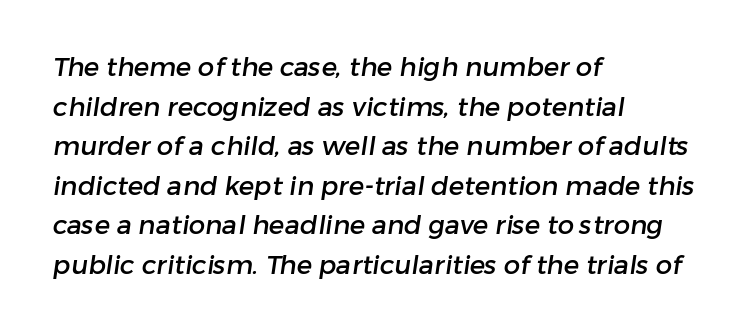
The passage shown is not underscored anywhere. Regarding leading, the lines here are spaced in the standard way. Line starts are locked; line ends wander. No extra tracking has been applied to these lines.
